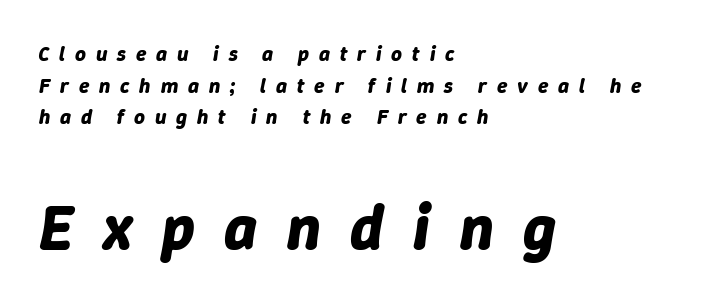
Is the block centered? No — it sits flush against the left margin. Inter-character spacing is expanded well beyond the font's built-in metrics. Descenders are the only things crossing below the line. Slant detected: the letters are inclined.
